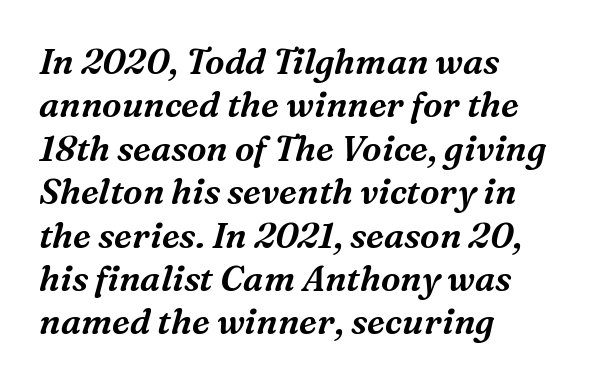
The image shows 35 px serif type, italic (leaning right); set left-aligned, line spacing 1.24x, normal letter spacing, not underlined; medium stroke contrast and a medium x-height.
